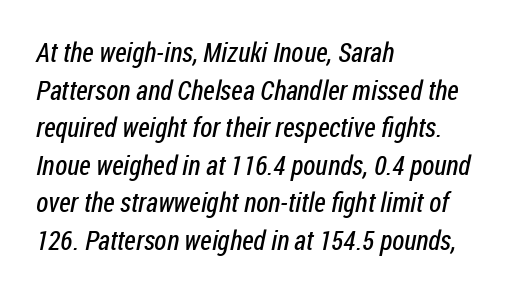
Q: Is the text bold? A: No.
Q: Is the text underlined? A: No.
Q: How is the paragraph aligned? A: Left-aligned.
Q: Is the spacing between letters normal or unusually wide? A: Normal.
Q: Is the spacing between lines tight, normal or loose? A: Normal.
